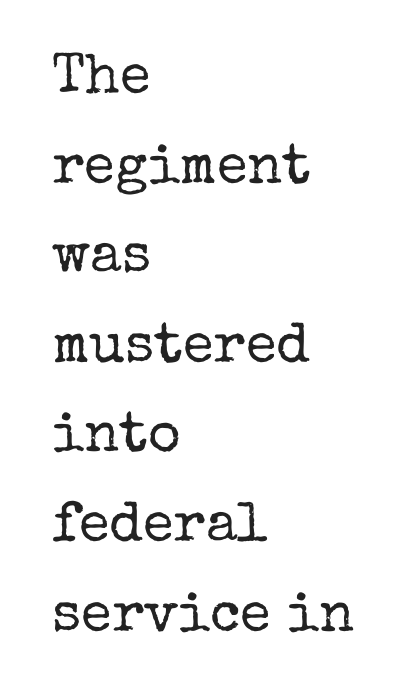
The image shows 56 px regular-weight serif type, upright; set left-aligned, normal line spacing (1.6x), normal letter spacing, not underlined; low stroke contrast and a medium x-height.
